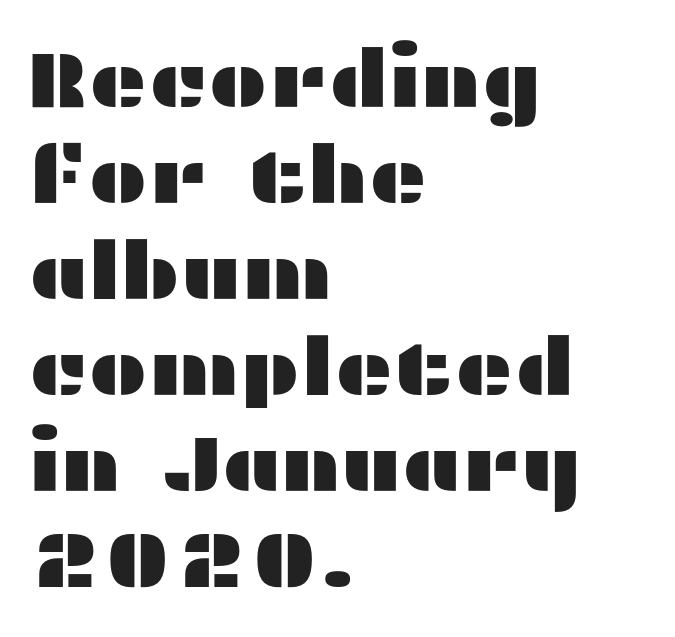
The paragraph has a hard left edge and a soft right edge. Letters rest on an invisible, unmarked baseline. The type family on display is of the sans-serif kind. Looks like regular typesetting: each glyph gets only the width it needs. Every character sits straight up, as roman type does. The passage shown has conventional tracking throughout.
